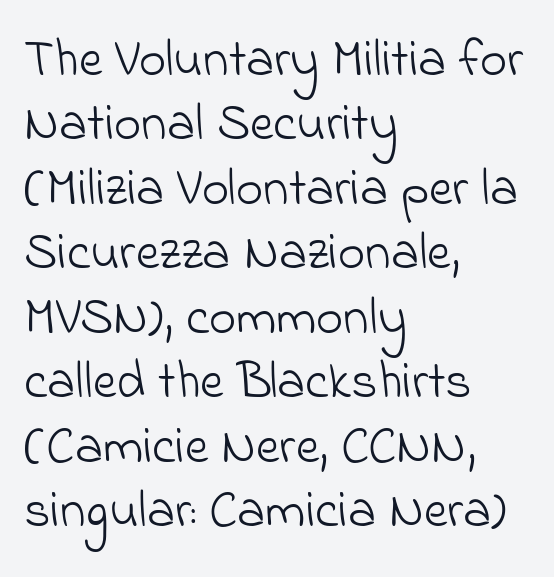
{"serif": "no", "bold": "no", "weight": "light", "width": "normal", "stroke_contrast": "low", "x_height": "small", "monospaced": "no", "underline": "no", "align": "left", "line_spacing_ratio": 1.24, "letter_spacing": "normal", "letter_spacing_em": 0.0, "glyph_px": 52}
